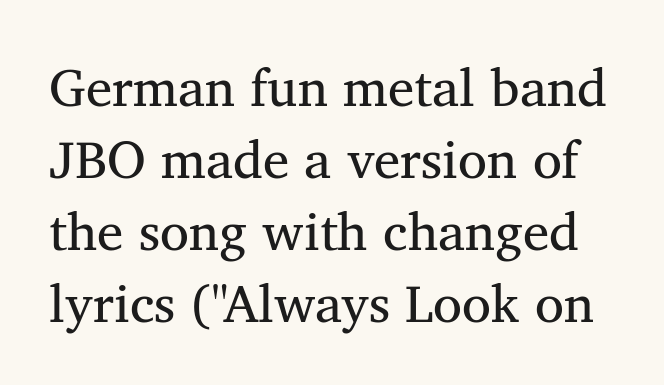
{"serif": "yes", "italic": "no", "bold": "no", "weight": "regular", "width": "normal", "stroke_contrast": "medium", "x_height": "medium", "monospaced": "no", "underline": "no", "line_spacing": "normal", "line_spacing_ratio": 1.36, "letter_spacing": "normal", "letter_spacing_em": 0.0, "glyph_px": 53}
